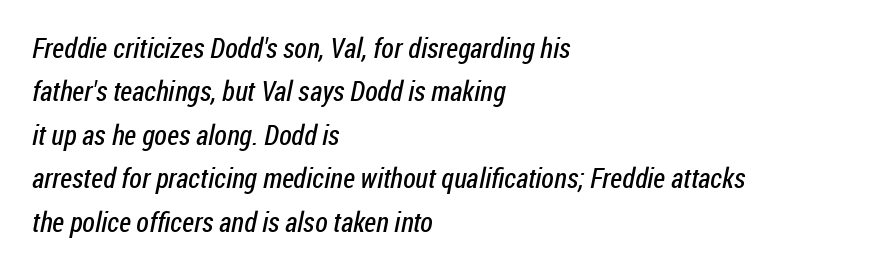
{"serif": "no", "bold": "no", "weight": "regular", "width": "condensed", "stroke_contrast": "low", "x_height": "medium", "monospaced": "no", "underline": "no", "align": "left", "line_spacing": "normal", "line_spacing_ratio": 1.55, "letter_spacing": "normal", "letter_spacing_em": 0.0, "glyph_px": 28}
